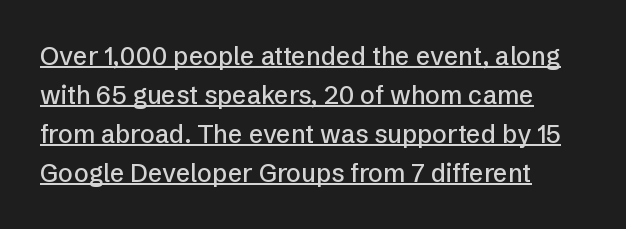
The image shows 25 px text type, upright; set left-aligned, normal line spacing (1.56x), normal letter spacing, underlined.
